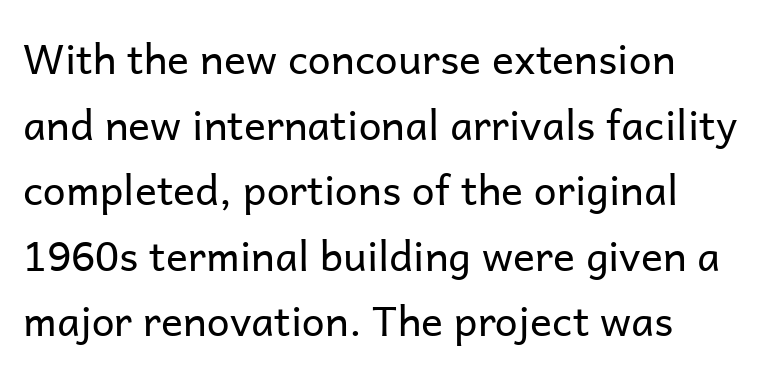
Every stem runs plumb, perpendicular to the baseline. Compared with typical body copy, the letter spacing here is the same. The rendering uses natural spacing where letterforms have individual widths. Quick note: interline space is typical. The rag falls on the right side of this text block. The font sits on the lighter half of the weight spectrum, regular included.
